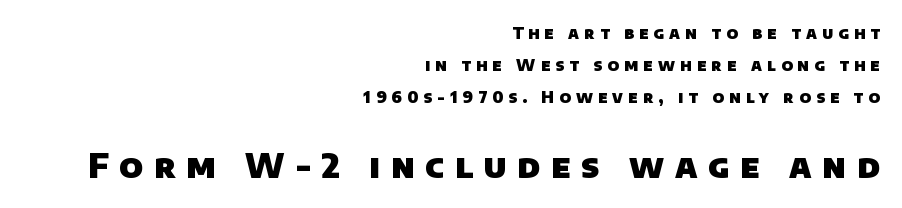
The image shows 33 px heavy sans-serif type; set right-aligned, loose line spacing (1.99x), unusually wide letter spacing (+0.32 em), not underlined; the second (bottom) block is 2.06x larger; low stroke contrast and a large x-height.
